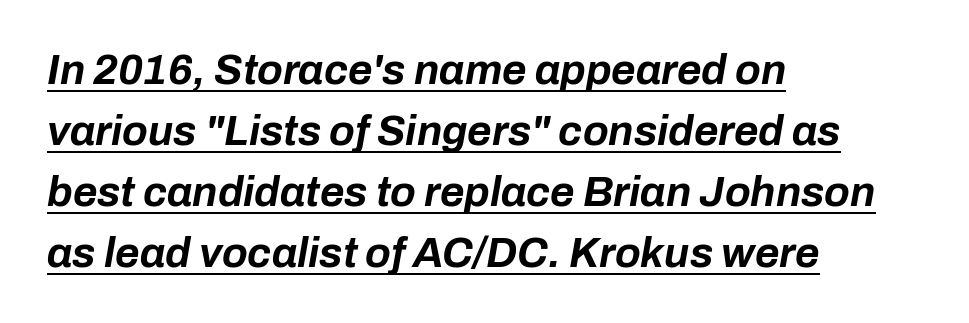
{"italic": "yes", "lean": "right", "slant_degrees": 10, "bold": "yes", "weight": "bold", "width": "normal", "stroke_contrast": "low", "x_height": "medium", "monospaced": "no", "underline": "yes", "align": "left", "line_spacing": "normal", "line_spacing_ratio": 1.45, "letter_spacing": "normal", "letter_spacing_em": 0.0, "glyph_px": 42}
